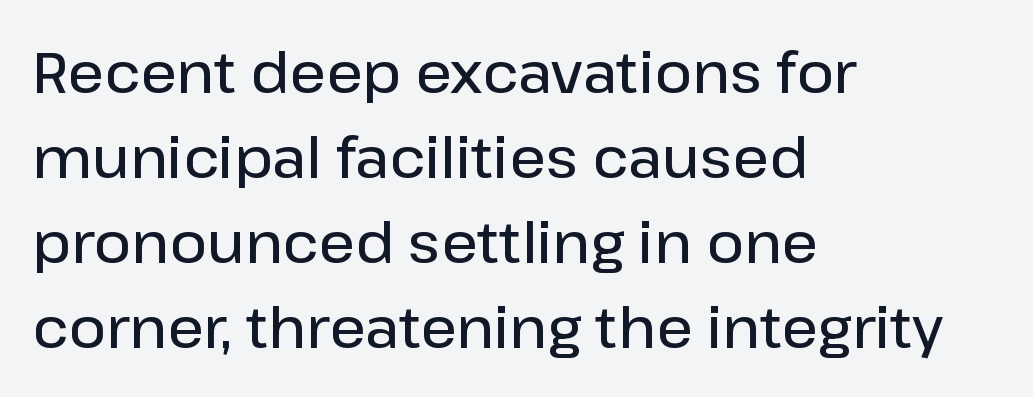
{"serif": "no", "italic": "no", "bold": "semi", "weight": "semibold", "width": "normal", "stroke_contrast": "low", "x_height": "medium", "monospaced": "no", "underline": "no", "align": "left", "line_spacing": "normal", "line_spacing_ratio": 1.49, "letter_spacing": "normal", "letter_spacing_em": 0.0, "glyph_px": 57}
